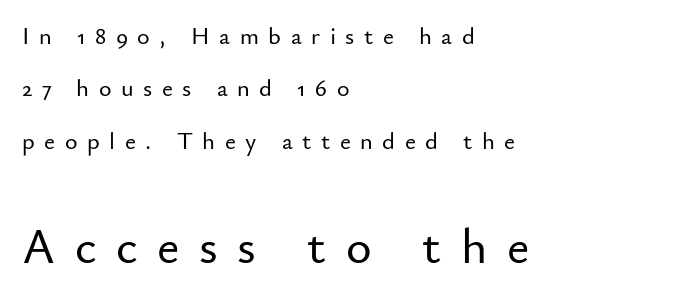
The image shows 49 px sans-serif type, upright; set left-aligned, loose line spacing (2.18x), unusually wide letter spacing (+0.4 em), not underlined; the second (bottom) block is 2.04x larger; low stroke contrast and a small x-height.
